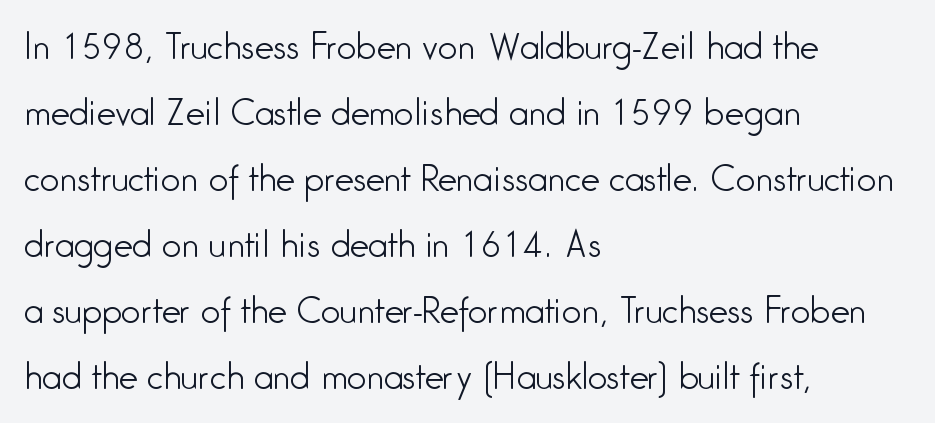
Q: Is the text bold? A: No.
Q: Is the text italic (slanted)? A: No, it is upright.
Q: Is the typeface a serif or a sans-serif typeface? A: Sans-serif.
Q: Is the text underlined? A: No.
Q: How is the paragraph aligned? A: Left-aligned.
Q: Is the spacing between letters normal or unusually wide? A: Normal.
Q: Is the spacing between lines tight, normal or loose? A: Loose.
Q: Width (condensed, normal, or wide)? A: Condensed.
Q: Stroke contrast? A: Low.
Q: x-height? A: Medium.
Q: Monospaced? A: No.
